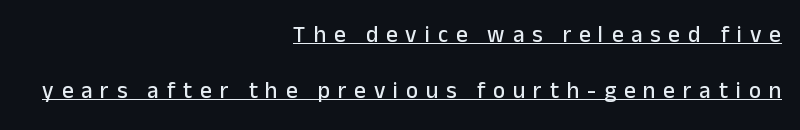
The image shows 23 px text type, upright; set right-aligned, loose line spacing (2.42x), unusually wide letter spacing (+0.34 em), underlined.
